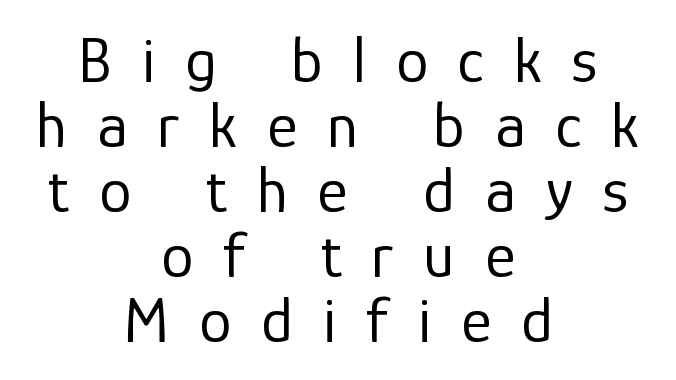
Q: Is the text bold? A: No.
Q: Is the text italic (slanted)? A: No, it is upright.
Q: Is the typeface a serif or a sans-serif typeface? A: Sans-serif.
Q: Is the text underlined? A: No.
Q: How is the paragraph aligned? A: Centered.
Q: Is the spacing between letters normal or unusually wide? A: Unusually wide.
Q: Is the spacing between lines tight, normal or loose? A: Tight.
Q: Width (condensed, normal, or wide)? A: Normal.
Q: Stroke contrast? A: Low.
Q: x-height? A: Medium.
Q: Monospaced? A: No.
